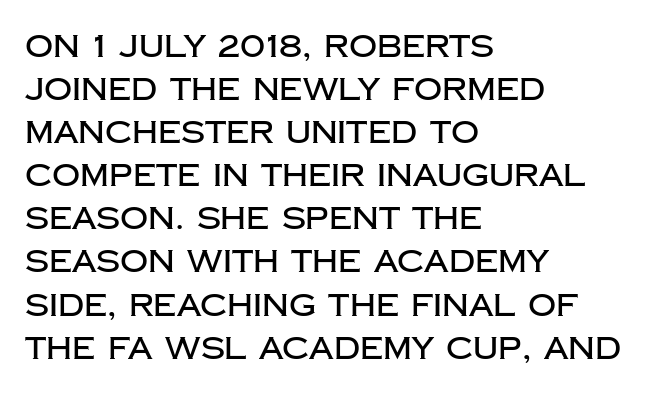
{"serif": "no", "italic": "no", "width": "normal", "stroke_contrast": "low", "x_height": "large", "monospaced": "no", "underline": "no", "align": "left", "line_spacing": "normal", "line_spacing_ratio": 1.39, "letter_spacing": "normal", "letter_spacing_em": 0.0, "glyph_px": 31}
